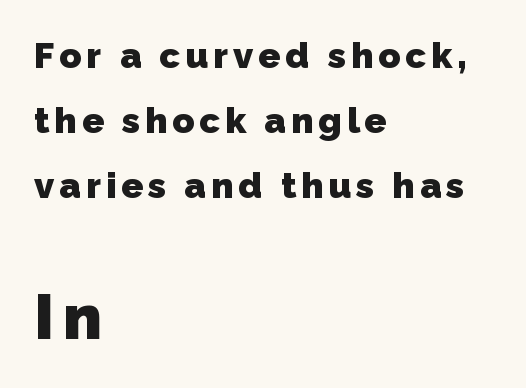
Q: Is the text bold? A: Yes.
Q: Is the typeface a serif or a sans-serif typeface? A: Sans-serif.
Q: Is the text underlined? A: No.
Q: How is the paragraph aligned? A: Left-aligned.
Q: Which block of text is set in a larger size, the first (top) or the second (bottom)? A: The second (bottom) one.
Q: Width (condensed, normal, or wide)? A: Normal.
Q: Stroke contrast? A: Low.
Q: x-height? A: Medium.
Q: Monospaced? A: No.
